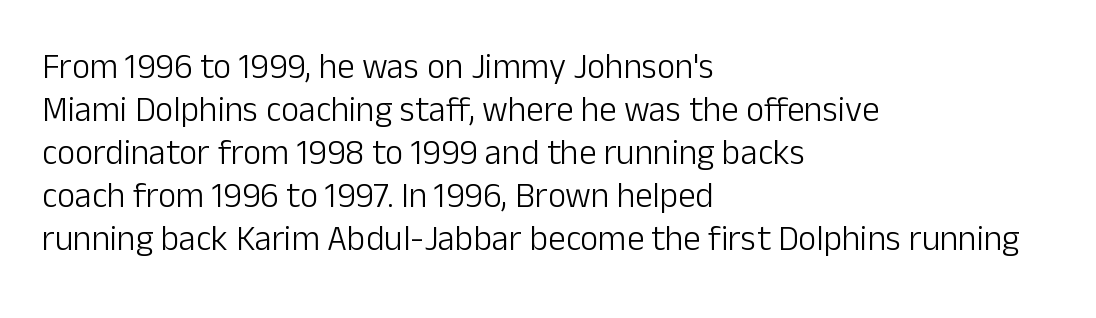
Honestly, the letter spacing is just normal — you wouldn't notice it. Rule under the text: the space is simply empty. Horizontally, the lines are justified to the leading edge only. In terms of letterform style, serifs are entirely absent. Character widths vary here, with narrow letters taking less room than wide ones. If you drew a line through each stem, it would be perfectly vertical.
